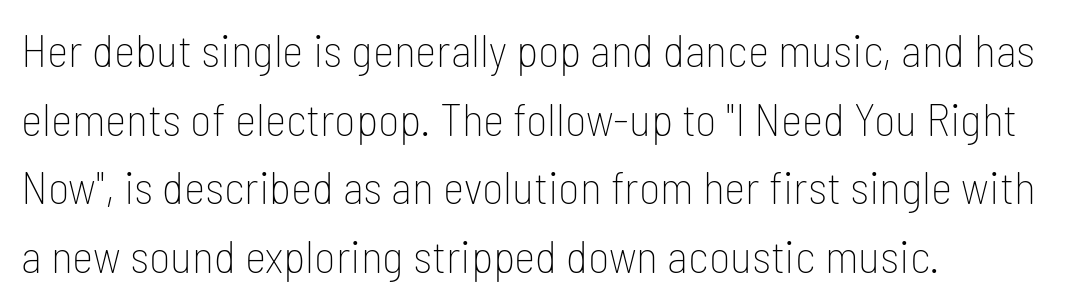
The image shows 46 px thin, condensed sans-serif type, upright; set left-aligned, normal line spacing (1.49x), normal letter spacing, not underlined; low stroke contrast and a medium x-height.
